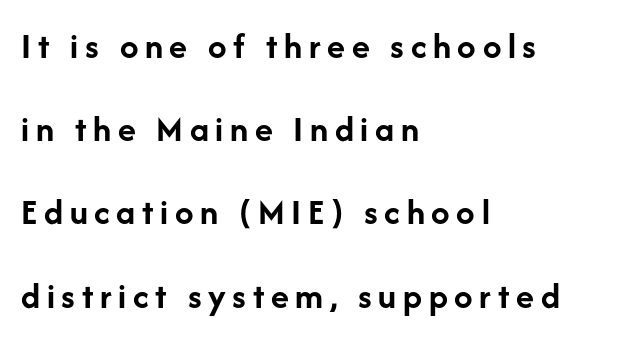
The image shows 37 px semibold sans-serif type, upright; set left-aligned, loose line spacing (2.25x), not underlined; low stroke contrast and a medium x-height.
